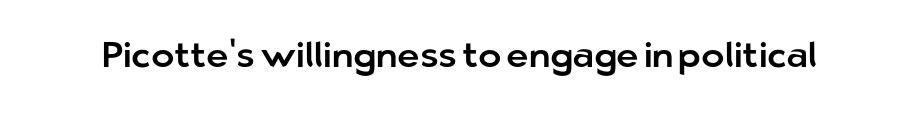
{"serif": "no", "italic": "no", "width": "normal", "stroke_contrast": "low", "x_height": "medium", "monospaced": "no", "underline": "no", "letter_spacing": "normal", "letter_spacing_em": 0.0, "glyph_px": 35}
